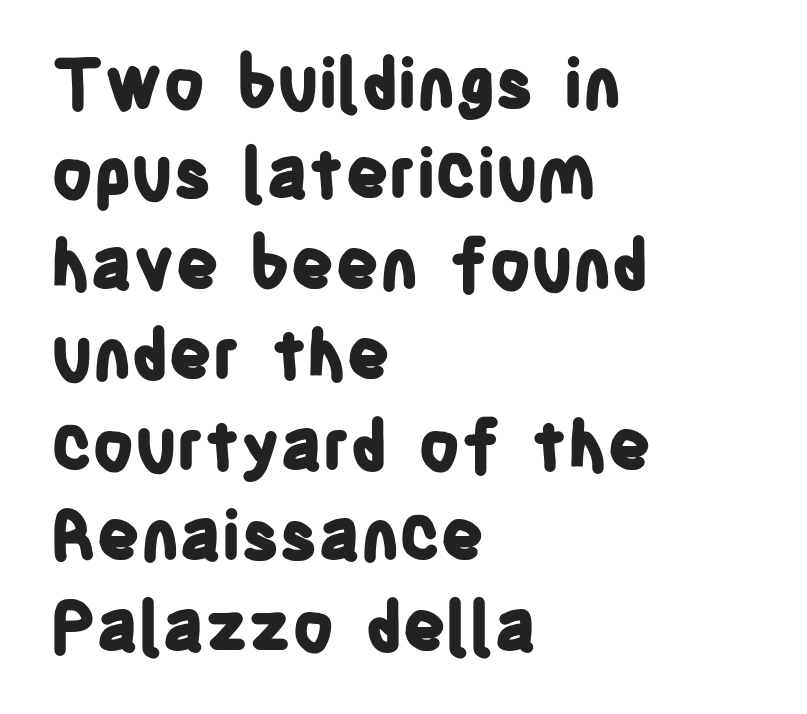
The image shows 68 px bold, condensed sans-serif type, upright; set left-aligned, normal line spacing (1.33x), normal letter spacing, not underlined; low stroke contrast and a large x-height.
